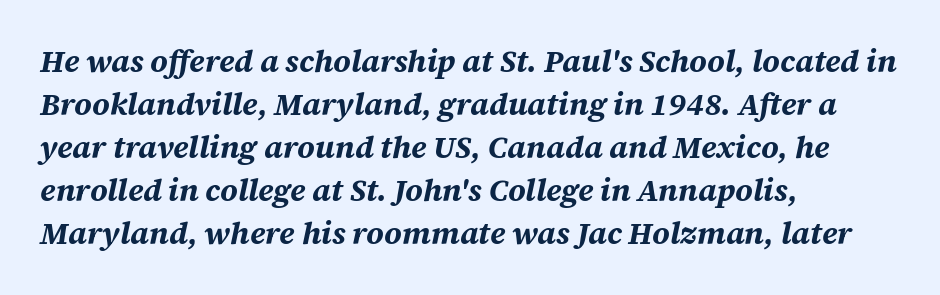
Q: Is the text bold? A: Yes.
Q: Is the text italic (slanted)? A: Yes, it leans right by about 12 degrees.
Q: Is the text underlined? A: No.
Q: How is the paragraph aligned? A: Left-aligned.
Q: Is the spacing between letters normal or unusually wide? A: Normal.
Q: Is the spacing between lines tight, normal or loose? A: Normal.
Q: Width (condensed, normal, or wide)? A: Normal.
Q: Stroke contrast? A: Medium.
Q: x-height? A: Large.
Q: Monospaced? A: No.
